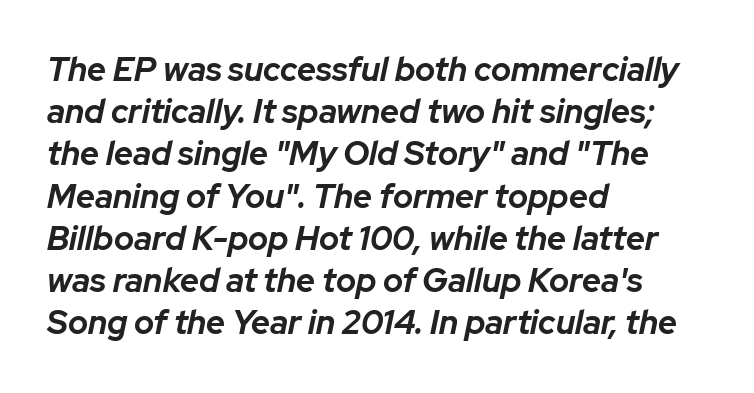
The string is rendered with underlining switched off. The passage shown has conventional tracking throughout. The lettering tilts uniformly, giving the passage an italic look. These lines are set flush left with a ragged right edge. Successive baselines arrive at the customary interval.
